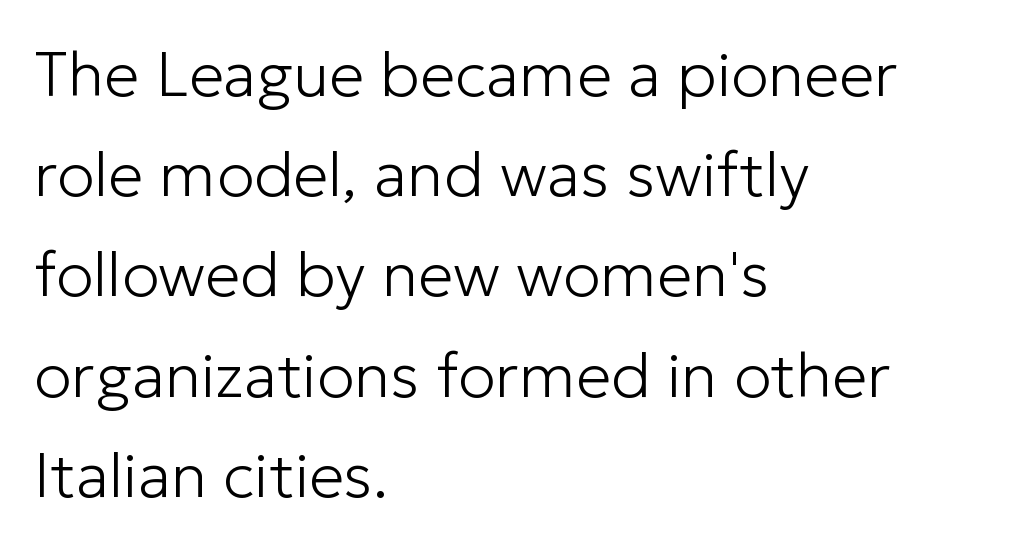
{"serif": "no", "italic": "no", "bold": "no", "weight": "light", "width": "normal", "stroke_contrast": "low", "x_height": "medium", "monospaced": "no", "underline": "no", "align": "left", "line_spacing": "normal", "line_spacing_ratio": 1.59, "letter_spacing": "normal", "letter_spacing_em": 0.0, "glyph_px": 63}
